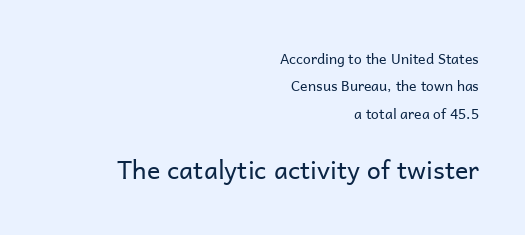
{"italic": "no", "bold": "no", "underline": "no", "align": "right", "line_spacing": "loose", "line_spacing_ratio": 1.95, "letter_spacing": "normal", "letter_spacing_em": 0.0, "larger_block": "second", "size_ratio": 1.79, "glyph_px": 25}
